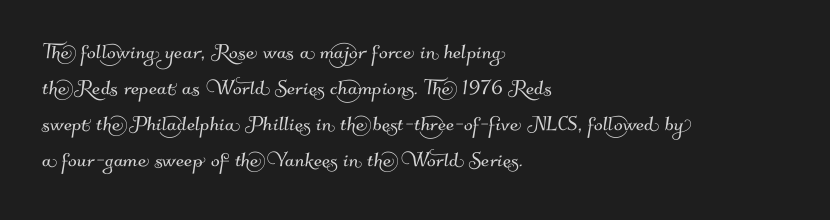
Q: Is the text underlined? A: No.
Q: How is the paragraph aligned? A: Left-aligned.
Q: Is the spacing between letters normal or unusually wide? A: Normal.
Q: Is the spacing between lines tight, normal or loose? A: Normal.
